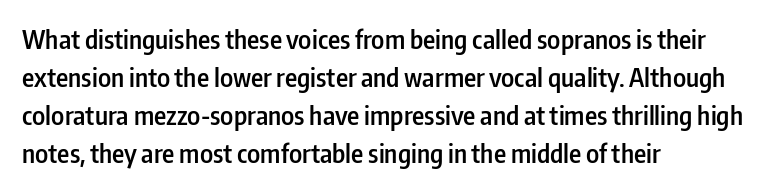
Q: Is the text bold? A: Semi-bold.
Q: Is the text italic (slanted)? A: No, it is upright.
Q: Is the text underlined? A: No.
Q: How is the paragraph aligned? A: Left-aligned.
Q: Is the spacing between letters normal or unusually wide? A: Normal.
Q: Is the spacing between lines tight, normal or loose? A: Normal.
